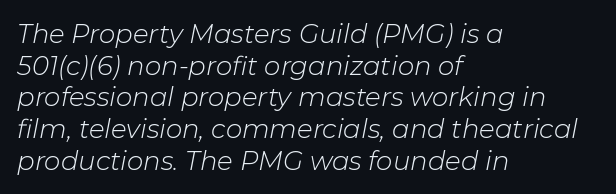
Is the letter spacing exaggerated? No — it looks like the ordinary default. This rendering uses left alignment, leaving the right contour irregular. Stems here are at most as thick as an everyday book face. Bare-footed words on every line.
